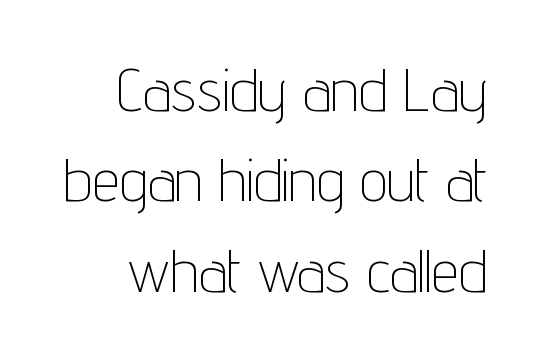
The image shows 61 px thin, condensed sans-serif type, upright; set normal line spacing (1.48x), normal letter spacing, not underlined; low stroke contrast and a medium x-height.
